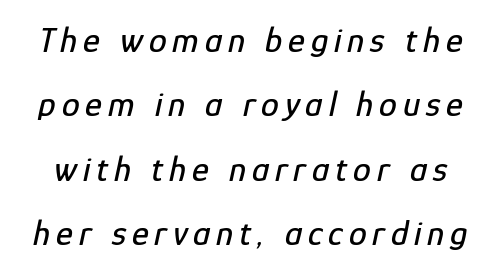
The image shows 36 px condensed type, italic (leaning right); set line spacing 1.79x, not underlined; low stroke contrast and a medium x-height.
